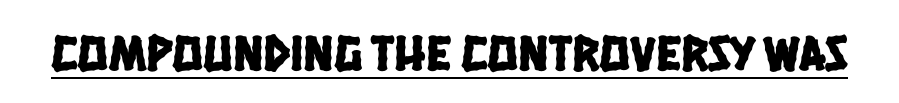
{"serif": "no", "width": "condensed", "stroke_contrast": "low", "x_height": "large", "monospaced": "no", "underline": "yes", "letter_spacing": "normal", "letter_spacing_em": 0.0, "glyph_px": 51}
